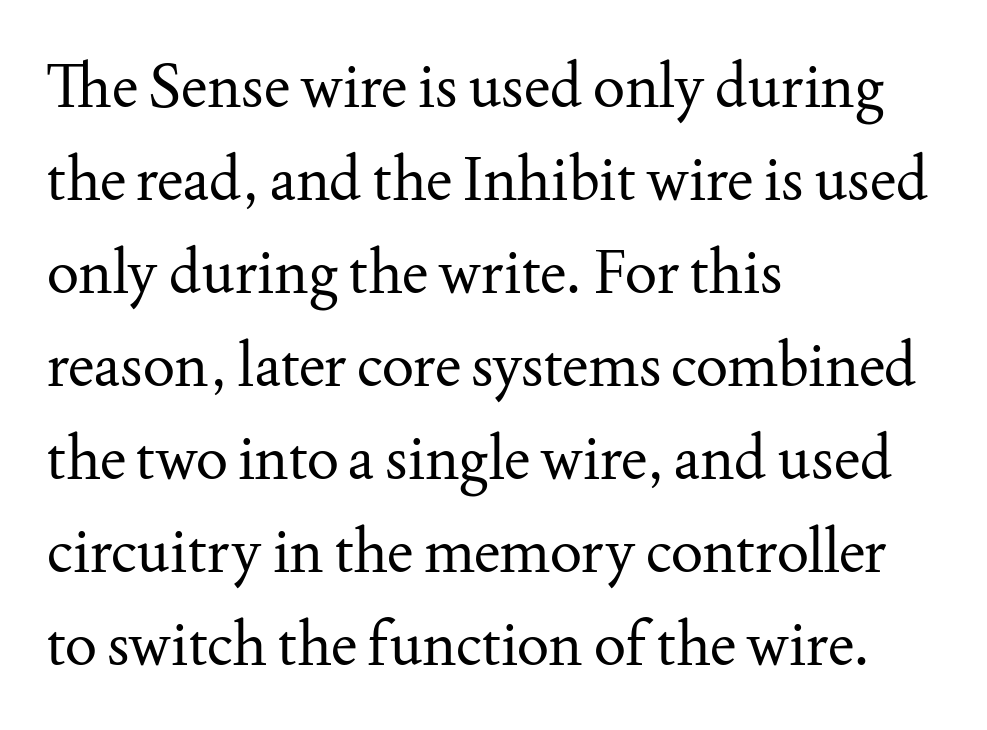
Unlike a clean sans, this face finishes its strokes with serifs. Weight: regular or lighter. What's the leading like? Ordinary, nothing unusual. The rendering keeps characters at their native spacing. Decoration check: the copy has no underline.
